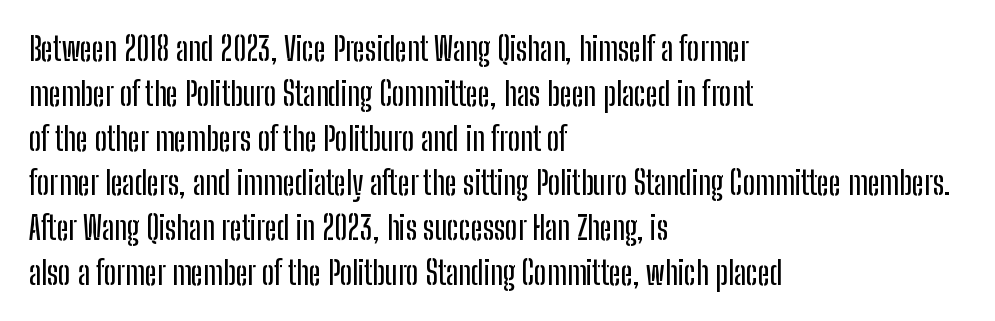
{"serif": "no", "italic": "no", "width": "condensed", "stroke_contrast": "low", "x_height": "medium", "monospaced": "no", "underline": "no", "align": "left", "line_spacing": "normal", "line_spacing_ratio": 1.4, "letter_spacing": "normal", "letter_spacing_em": 0.0, "glyph_px": 32}
